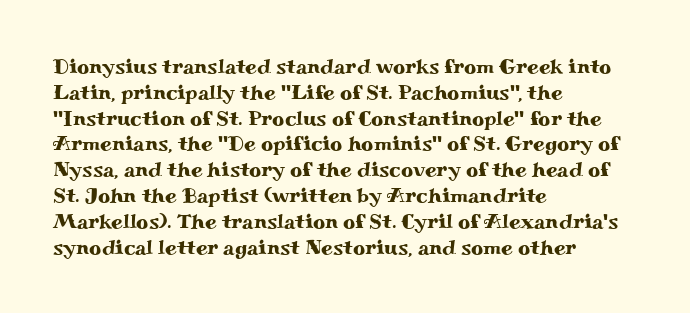
Underline: absent. This rendering uses left alignment, leaving the right contour irregular. A typesetter would mark this as roman, not italic. In terms of letterspacing, this is plain default setting.
